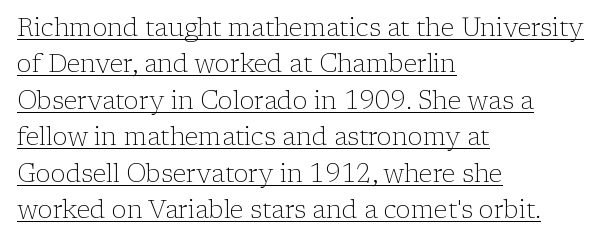
On a weight scale, this lands at 450 or below. A roman cut, with each character standing at attention. Notice how the passage keeps a crisp vertical edge on the left only. Nothing unusual about the tracking: characters are spaced as the font intends. A rule runs beneath these lines of type. Vertical spacing — default.
